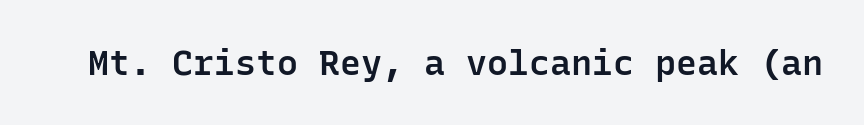
Q: Is the text bold? A: Semi-bold.
Q: Is the text italic (slanted)? A: No, it is upright.
Q: Is the typeface a serif or a sans-serif typeface? A: Sans-serif.
Q: Is the text underlined? A: No.
Q: Is the spacing between letters normal or unusually wide? A: Normal.
Q: Width (condensed, normal, or wide)? A: Normal.
Q: Stroke contrast? A: Low.
Q: x-height? A: Medium.
Q: Monospaced? A: Yes.
